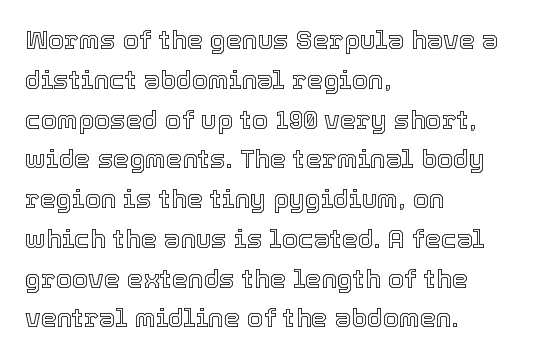
How would I describe the line gaps? Plain and ordinary. Does extra space separate the letters? No, they use regular spacing. These lines stack with their left ends in a neat column. Underlining? Definitely not there. Quick note: not italic, upright.
